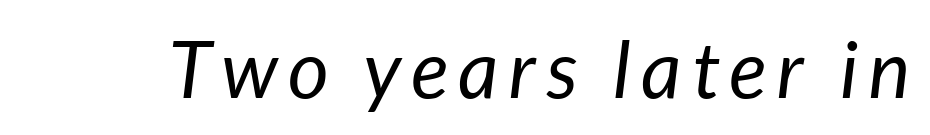
{"italic": "yes", "lean": "right", "slant_degrees": 7, "bold": "no", "weight": "regular", "width": "normal", "stroke_contrast": "low", "x_height": "medium", "monospaced": "no", "underline": "no", "glyph_px": 79}
